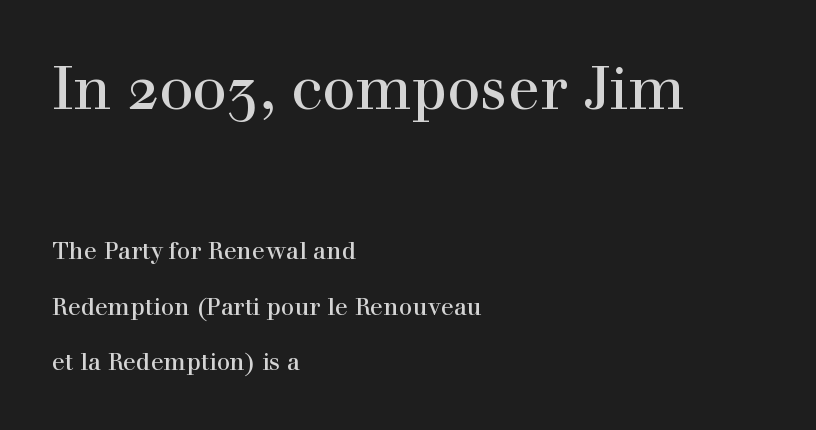
{"serif": "yes", "italic": "no", "width": "normal", "x_height": "medium", "monospaced": "no", "underline": "no", "align": "left", "line_spacing": "loose", "line_spacing_ratio": 2.32, "letter_spacing": "normal", "letter_spacing_em": 0.0, "larger_block": "first", "size_ratio": 2.46, "glyph_px": 59}
